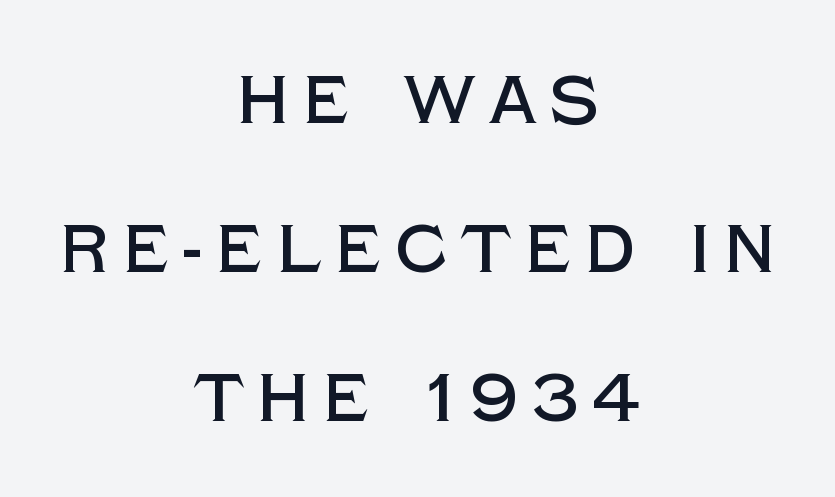
The image shows 68 px sans-serif type, upright; set centered, loose line spacing (2.19x), not underlined; a large x-height.
